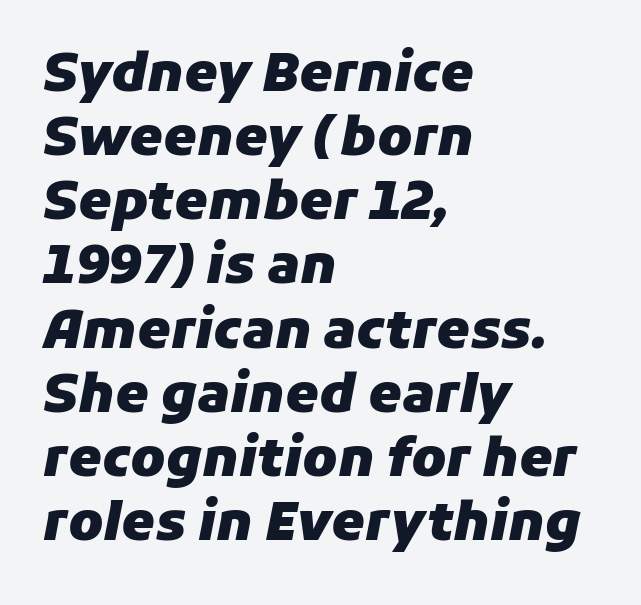
{"italic": "yes", "lean": "right", "slant_degrees": 11, "bold": "yes", "weight": "heavy", "width": "normal", "stroke_contrast": "low", "x_height": "medium", "monospaced": "no", "underline": "no", "align": "left", "line_spacing_ratio": 1.21, "letter_spacing": "normal", "letter_spacing_em": 0.0, "glyph_px": 53}
